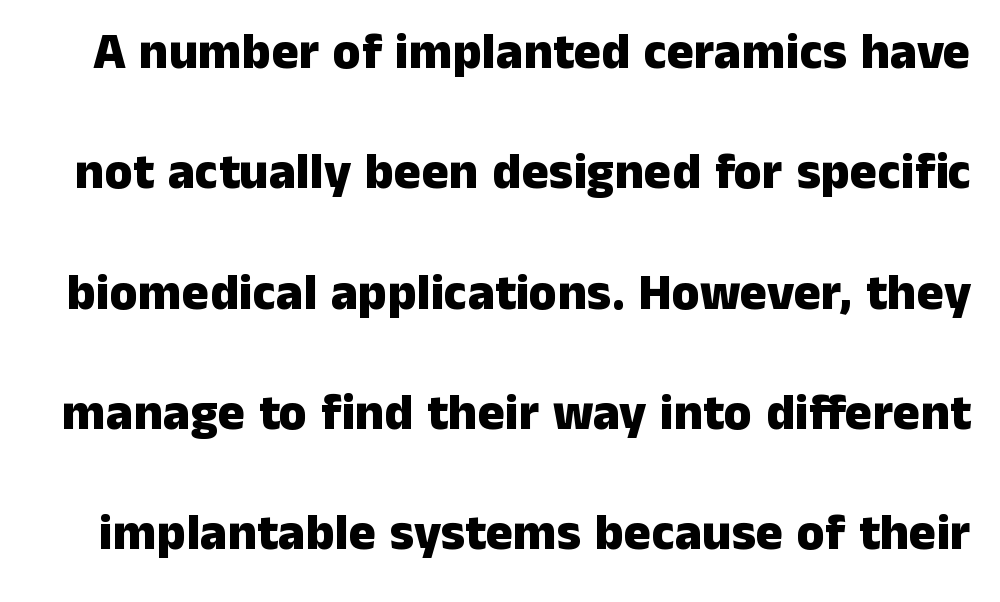
Q: Is the text bold? A: Yes.
Q: Is the text italic (slanted)? A: No, it is upright.
Q: Is the typeface a serif or a sans-serif typeface? A: Sans-serif.
Q: Is the text underlined? A: No.
Q: Is the spacing between letters normal or unusually wide? A: Normal.
Q: Is the spacing between lines tight, normal or loose? A: Loose.
Q: Width (condensed, normal, or wide)? A: Normal.
Q: Stroke contrast? A: Low.
Q: x-height? A: Medium.
Q: Monospaced? A: No.
